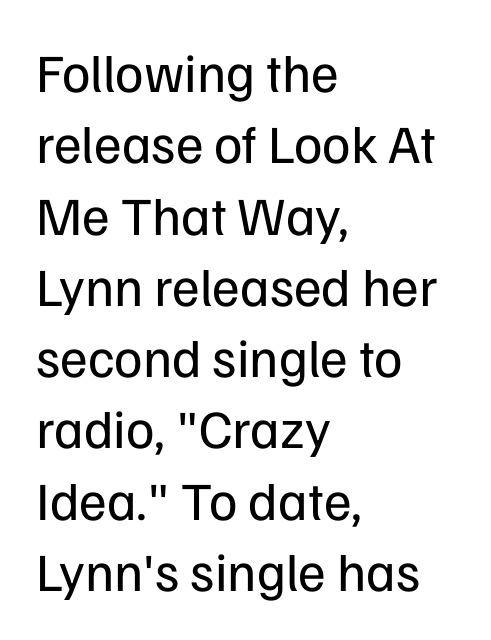
{"serif": "no", "italic": "no", "bold": "no", "weight": "regular", "width": "normal", "stroke_contrast": "low", "x_height": "medium", "monospaced": "no", "underline": "no", "align": "left", "line_spacing": "normal", "line_spacing_ratio": 1.32, "letter_spacing": "normal", "letter_spacing_em": 0.0, "glyph_px": 54}
